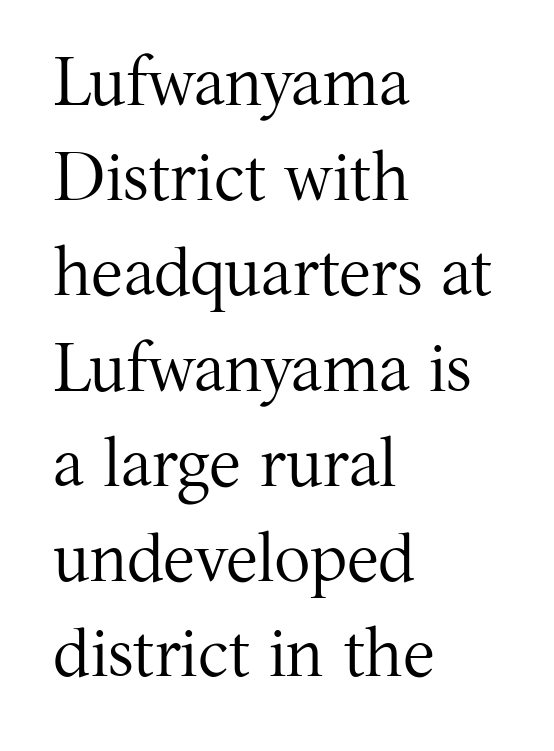
Q: Is the text bold? A: No.
Q: Is the text italic (slanted)? A: No, it is upright.
Q: Is the typeface a serif or a sans-serif typeface? A: Serif.
Q: Is the text underlined? A: No.
Q: How is the paragraph aligned? A: Left-aligned.
Q: Is the spacing between letters normal or unusually wide? A: Normal.
Q: Is the spacing between lines tight, normal or loose? A: Normal.
Q: Width (condensed, normal, or wide)? A: Normal.
Q: Stroke contrast? A: Medium.
Q: x-height? A: Medium.
Q: Monospaced? A: No.
